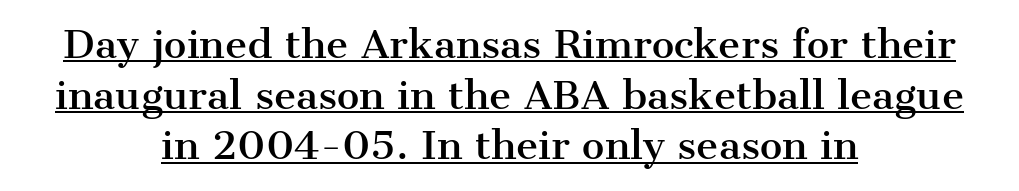
The image shows 38 px serif type, upright; set centered, normal line spacing (1.33x), normal letter spacing, underlined; medium stroke contrast and a medium x-height.
